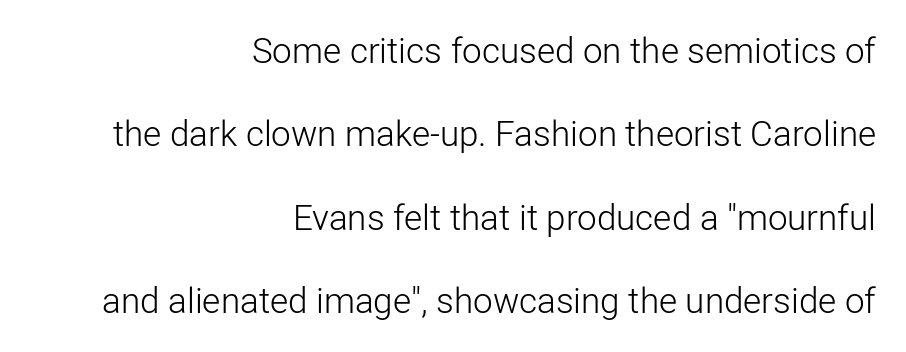
The image shows 35 px light sans-serif type, upright; set right-aligned, loose line spacing (2.38x), normal letter spacing, not underlined; low stroke contrast and a medium x-height.
